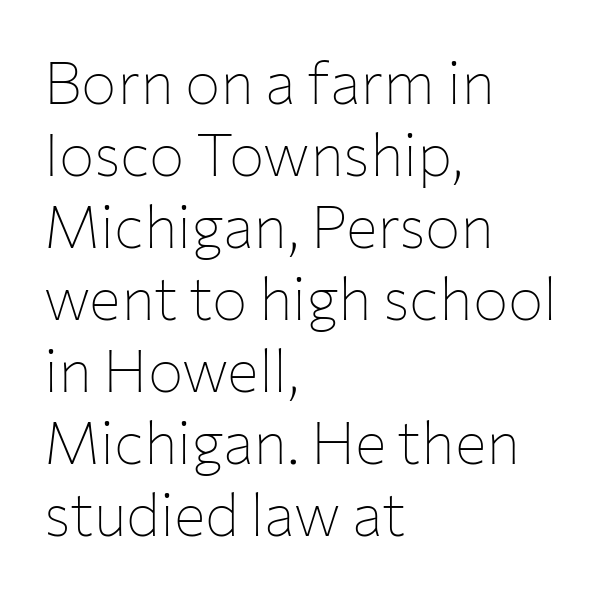
{"serif": "no", "italic": "no", "bold": "no", "weight": "thin", "width": "normal", "stroke_contrast": "low", "x_height": "medium", "monospaced": "no", "underline": "no", "align": "left", "line_spacing_ratio": 1.22, "letter_spacing": "normal", "letter_spacing_em": 0.0, "glyph_px": 59}
